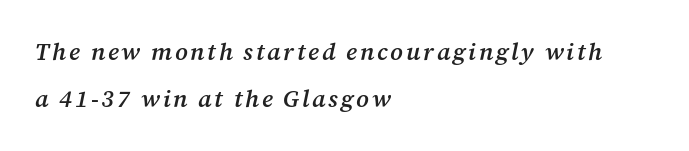
Reading down the column, the eye jumps a long way to each next line. Words float on clear page, feet unadorned. A classic flush-left, rag-right setting is used for this passage. Does the lettering tilt? It does — this is italic.
